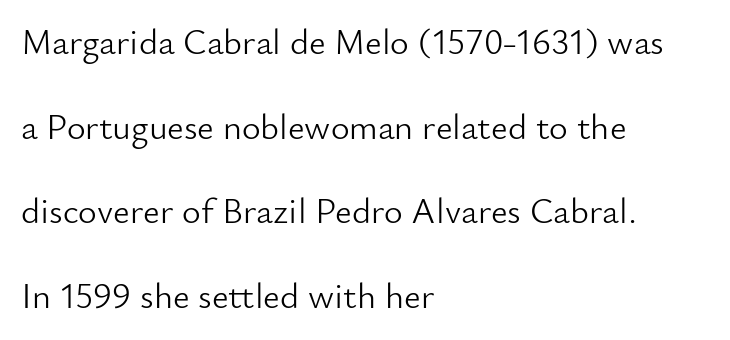
{"serif": "no", "italic": "no", "bold": "no", "weight": "light", "width": "normal", "stroke_contrast": "low", "x_height": "small", "monospaced": "no", "underline": "no", "align": "left", "line_spacing": "loose", "line_spacing_ratio": 2.35, "letter_spacing": "normal", "letter_spacing_em": 0.0, "glyph_px": 36}
